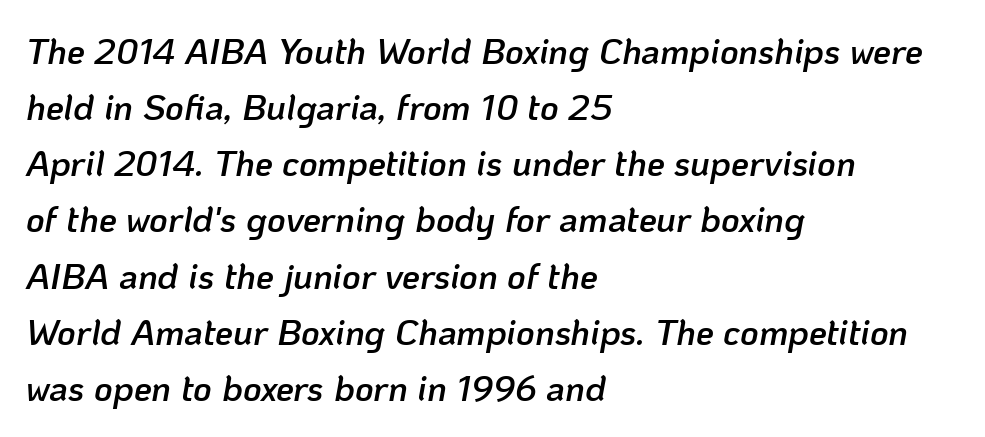
{"italic": "yes", "lean": "right", "slant_degrees": 10, "bold": "semi", "weight": "semibold", "width": "normal", "stroke_contrast": "low", "x_height": "medium", "monospaced": "no", "underline": "no", "align": "left", "line_spacing": "normal", "line_spacing_ratio": 1.56, "letter_spacing": "normal", "letter_spacing_em": 0.0, "glyph_px": 36}
